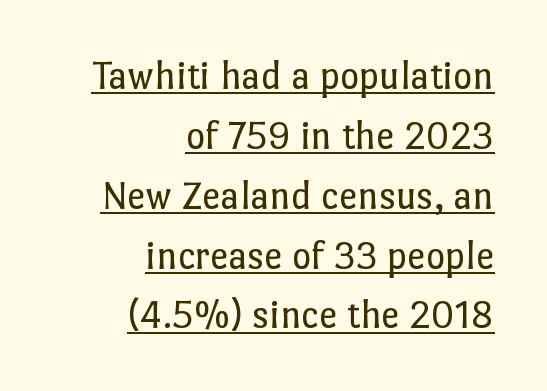
{"italic": "no", "bold": "no", "weight": "regular", "width": "normal", "stroke_contrast": "low", "x_height": "medium", "monospaced": "no", "underline": "yes", "align": "right", "line_spacing": "normal", "line_spacing_ratio": 1.46, "letter_spacing": "normal", "letter_spacing_em": 0.0, "glyph_px": 41}
